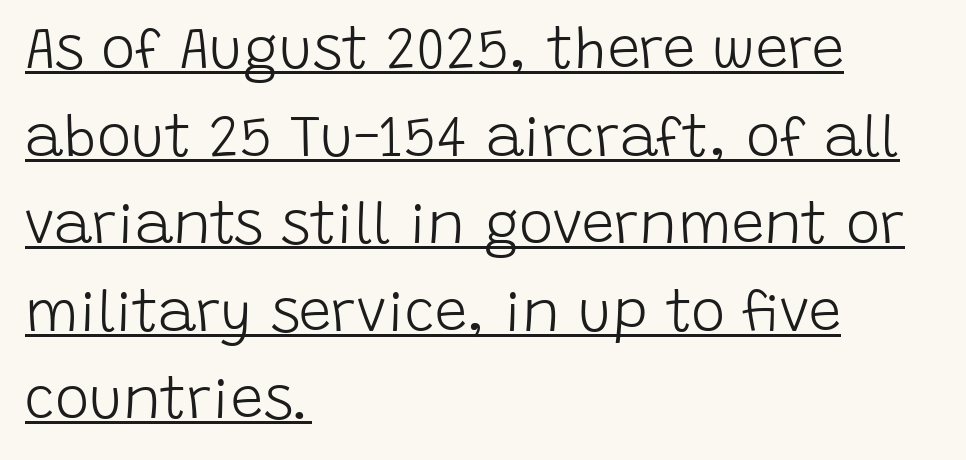
{"serif": "no", "italic": "no", "bold": "no", "weight": "light", "width": "normal", "stroke_contrast": "low", "x_height": "large", "monospaced": "no", "underline": "yes", "align": "left", "line_spacing": "normal", "line_spacing_ratio": 1.51, "letter_spacing": "normal", "letter_spacing_em": 0.0, "glyph_px": 58}
